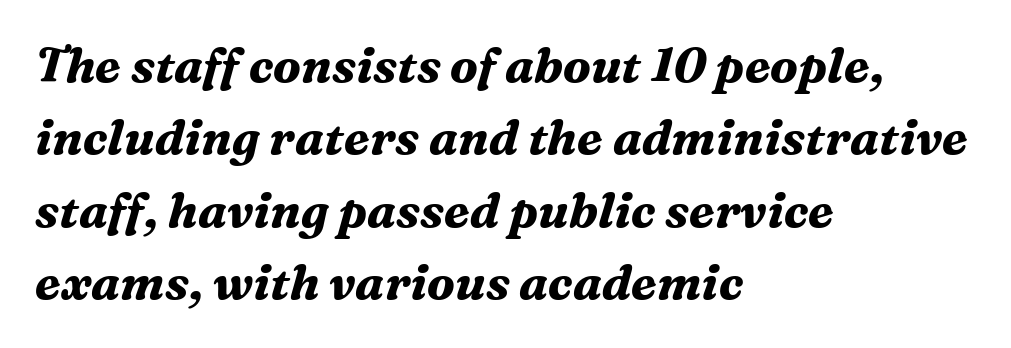
{"serif": "yes", "italic": "yes", "lean": "right", "slant_degrees": 16, "bold": "yes", "weight": "bold", "width": "normal", "stroke_contrast": "medium", "x_height": "medium", "monospaced": "no", "underline": "no", "align": "left", "line_spacing": "normal", "line_spacing_ratio": 1.51, "letter_spacing": "normal", "letter_spacing_em": 0.0, "glyph_px": 48}
